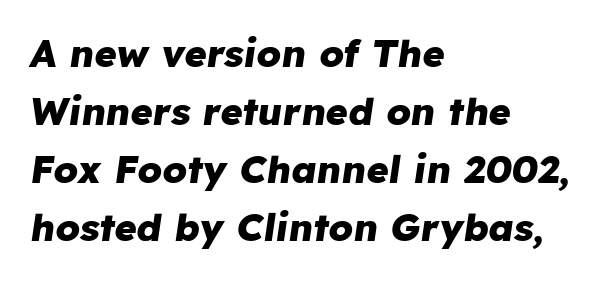
{"italic": "yes", "lean": "right", "slant_degrees": 8, "bold": "yes", "weight": "heavy", "width": "normal", "stroke_contrast": "low", "x_height": "medium", "monospaced": "no", "underline": "no", "align": "left", "line_spacing": "normal", "line_spacing_ratio": 1.53, "letter_spacing": "normal", "letter_spacing_em": 0.0, "glyph_px": 38}
